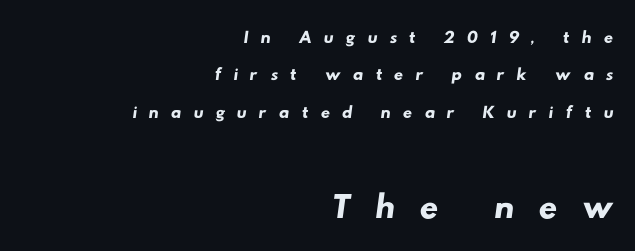
A typesetter would call this heavily tracked-out type. No word sits above an underline. The rendering uses natural spacing where letterforms have individual widths. Vertical spacing — default. Right-aligned paragraph, ragged on the left.
